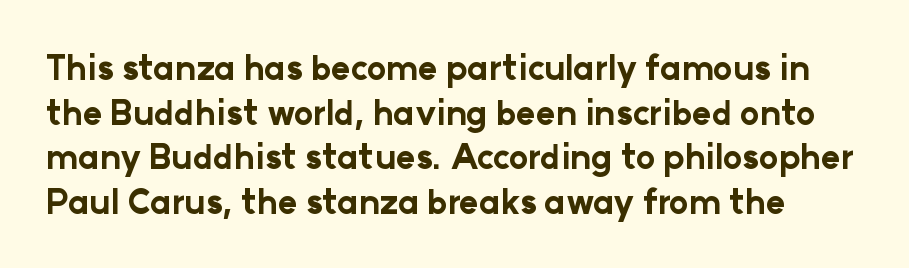
The image shows 33 px bold sans-serif type, upright; set normal line spacing (1.35x), normal letter spacing, not underlined; low stroke contrast and a medium x-height.
